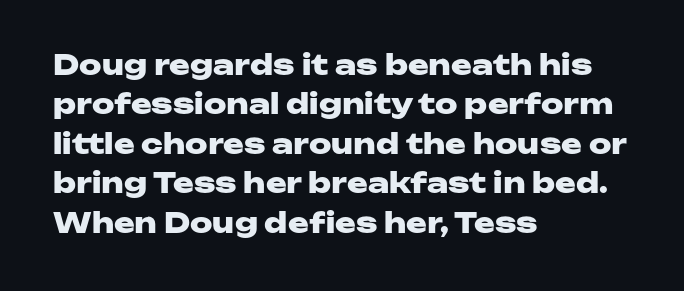
{"serif": "no", "italic": "no", "bold": "yes", "weight": "heavy", "width": "wide", "stroke_contrast": "low", "x_height": "medium", "monospaced": "no", "underline": "no", "align": "left", "line_spacing": "normal", "line_spacing_ratio": 1.41, "letter_spacing": "normal", "letter_spacing_em": 0.0, "glyph_px": 28}
